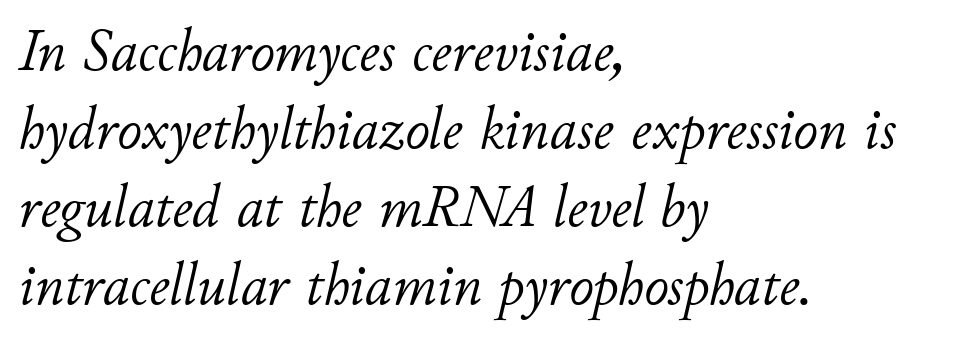
This is oblique type, the kind used for emphasis or titles. Horizontally, the lines are justified to the leading edge only. The gaps between neighbouring characters are ordinary and unremarkable. This rendering features lettering with no underline.
